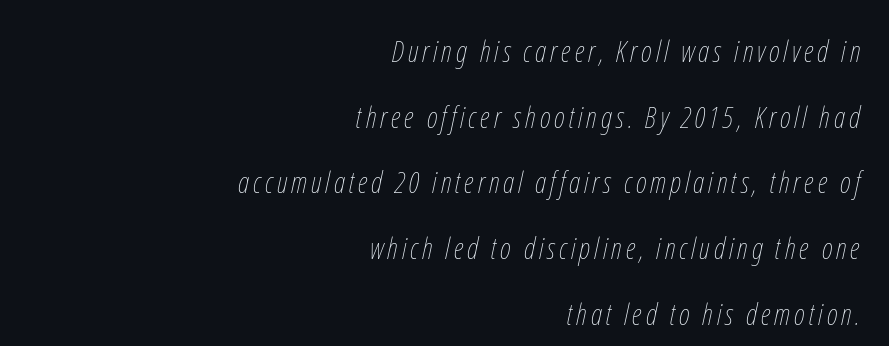
The image shows 30 px thin, condensed type, italic (leaning right); set right-aligned, loose line spacing (2.19x), not underlined; low stroke contrast and a medium x-height.
